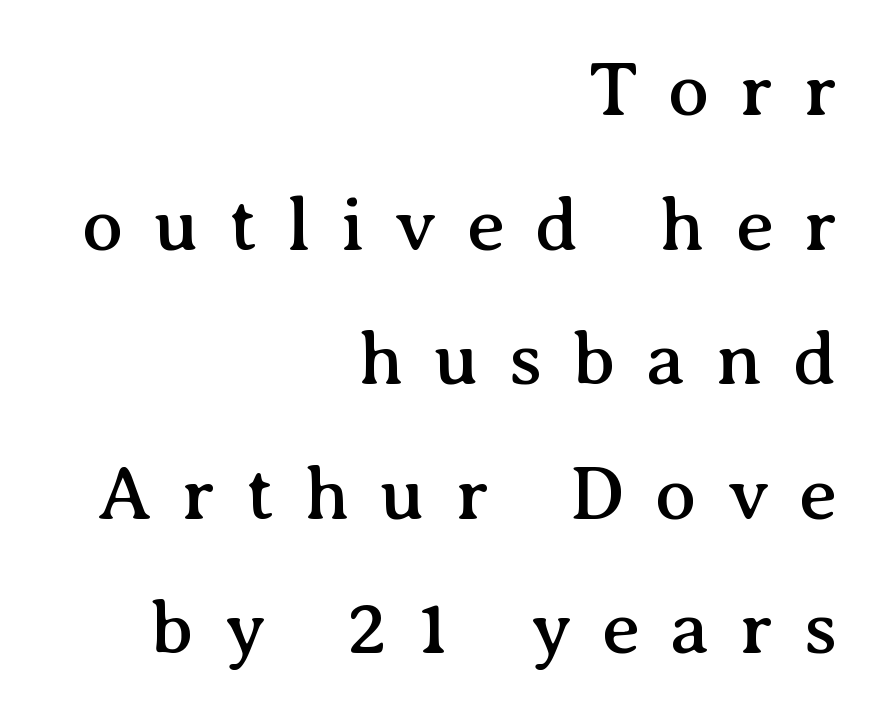
{"serif": "yes", "italic": "no", "width": "normal", "stroke_contrast": "medium", "x_height": "medium", "monospaced": "no", "underline": "no", "align": "right", "line_spacing_ratio": 1.77, "letter_spacing": "wide", "letter_spacing_em": 0.4, "glyph_px": 76}
